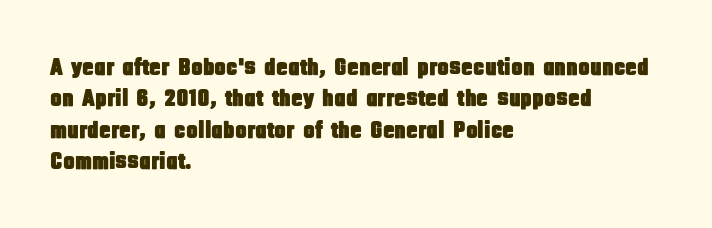
Here the glyphs are tracked normally, forming tight word shapes. Type without underlining. A roman cut, with each character standing at attention. A classic flush-left, rag-right setting is used for this passage.
